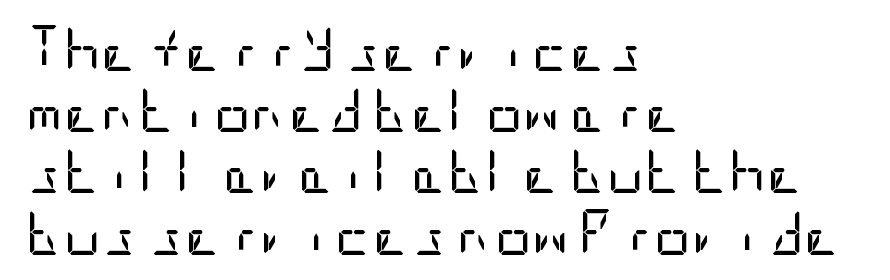
The image shows 46 px regular-weight, condensed sans-serif type, upright; set left-aligned, normal line spacing (1.33x), normal letter spacing, not underlined; low stroke contrast and a large x-height.
